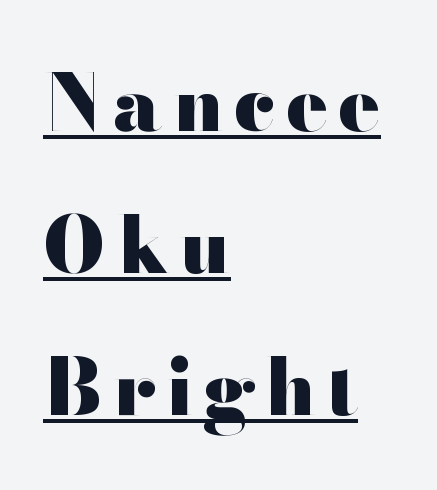
{"serif": "no", "italic": "no", "bold": "yes", "weight": "heavy", "width": "wide", "stroke_contrast": "high", "x_height": "small", "monospaced": "no", "underline": "yes", "align": "left", "line_spacing_ratio": 1.82, "glyph_px": 78}
